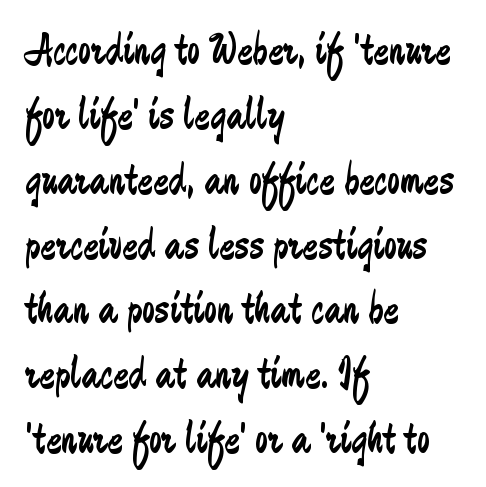
Q: Is the text bold? A: No.
Q: Is the text italic (slanted)? A: Yes.
Q: Is the typeface a serif or a sans-serif typeface? A: Sans-serif.
Q: Is the text underlined? A: No.
Q: How is the paragraph aligned? A: Left-aligned.
Q: Is the spacing between letters normal or unusually wide? A: Normal.
Q: Is the spacing between lines tight, normal or loose? A: Normal.
Q: Width (condensed, normal, or wide)? A: Condensed.
Q: Stroke contrast? A: Low.
Q: x-height? A: Medium.
Q: Monospaced? A: No.
